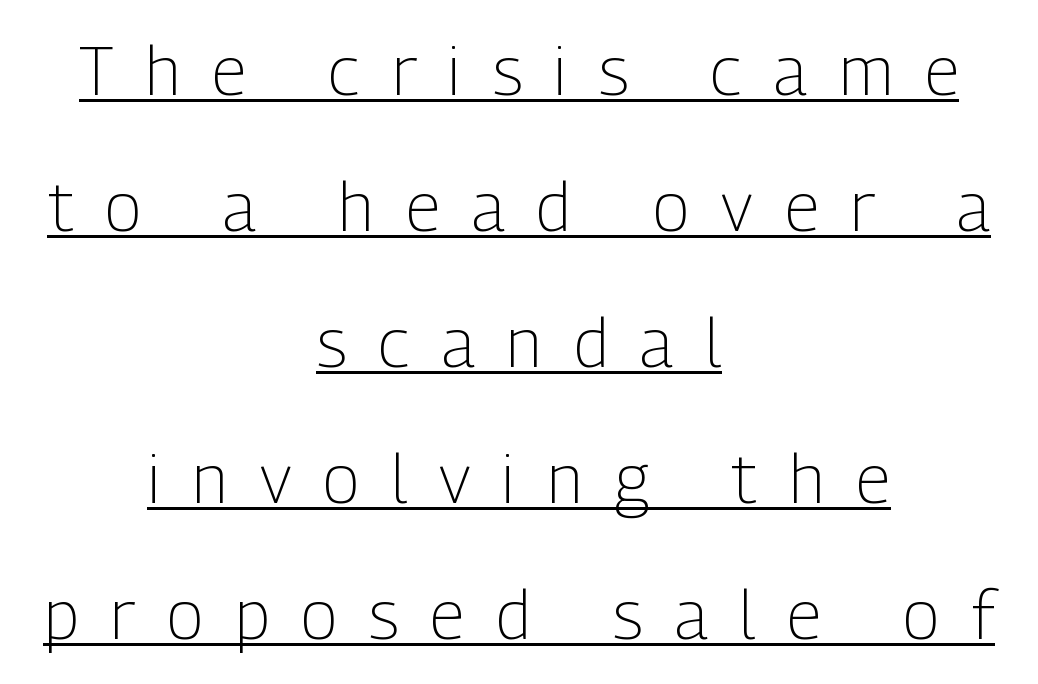
Q: Is the text bold? A: No.
Q: Is the text italic (slanted)? A: No, it is upright.
Q: Is the typeface a serif or a sans-serif typeface? A: Sans-serif.
Q: Is the text underlined? A: Yes.
Q: How is the paragraph aligned? A: Centered.
Q: Is the spacing between letters normal or unusually wide? A: Unusually wide.
Q: Is the spacing between lines tight, normal or loose? A: Loose.
Q: Width (condensed, normal, or wide)? A: Condensed.
Q: Stroke contrast? A: Low.
Q: x-height? A: Medium.
Q: Monospaced? A: No.
